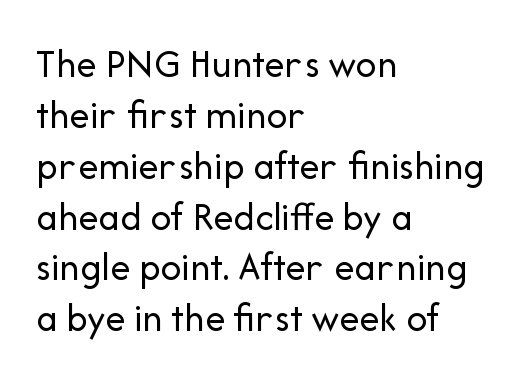
Q: Is the text bold? A: No.
Q: Is the text italic (slanted)? A: No, it is upright.
Q: Is the typeface a serif or a sans-serif typeface? A: Sans-serif.
Q: Is the text underlined? A: No.
Q: How is the paragraph aligned? A: Left-aligned.
Q: Is the spacing between letters normal or unusually wide? A: Normal.
Q: Width (condensed, normal, or wide)? A: Normal.
Q: Stroke contrast? A: Low.
Q: x-height? A: Medium.
Q: Monospaced? A: No.
